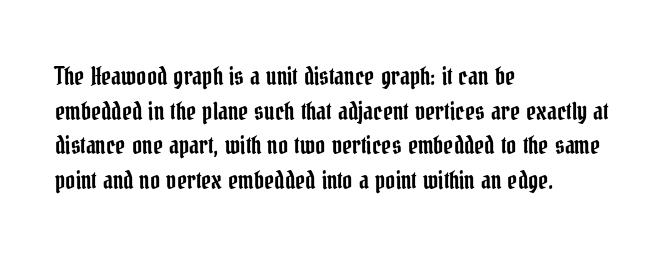
Q: Is the text italic (slanted)? A: No, it is upright.
Q: Is the text underlined? A: No.
Q: How is the paragraph aligned? A: Left-aligned.
Q: Is the spacing between letters normal or unusually wide? A: Normal.
Q: Is the spacing between lines tight, normal or loose? A: Normal.
